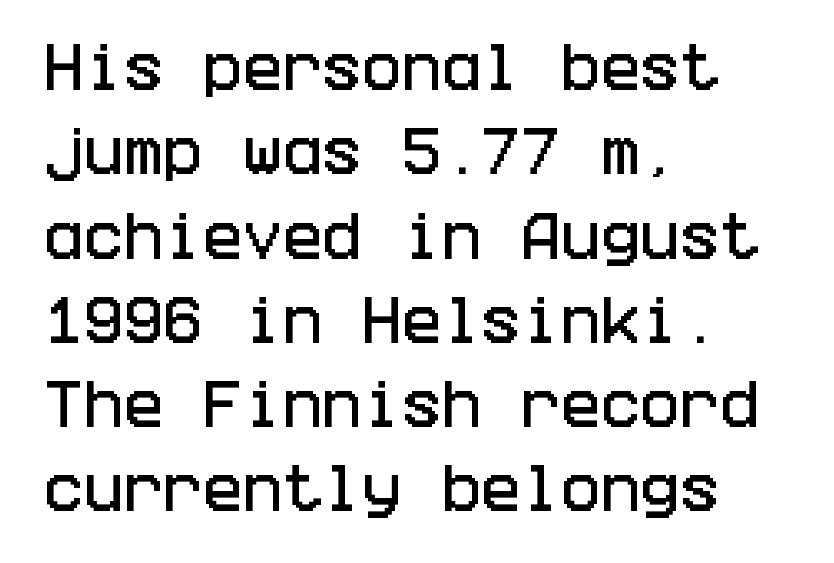
Each new line begins a customary step beneath the previous one. Ordinary non-slanted type is in use. Words appear dense and cohesive because spacing is normal. The rag falls on the right side of this text block. The gap between lines stays unmarked.
